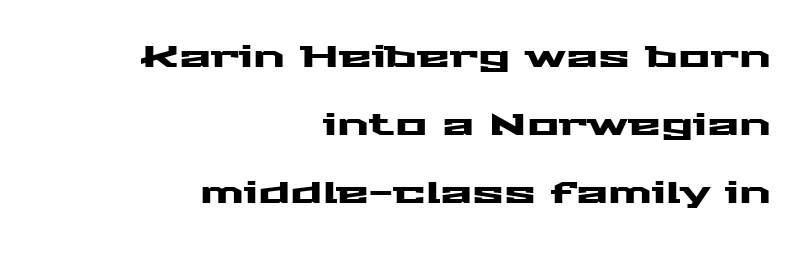
{"serif": "no", "italic": "no", "width": "wide", "stroke_contrast": "medium", "x_height": "medium", "monospaced": "no", "underline": "no", "align": "right", "line_spacing": "loose", "line_spacing_ratio": 2.27, "letter_spacing": "normal", "letter_spacing_em": 0.0, "glyph_px": 30}
